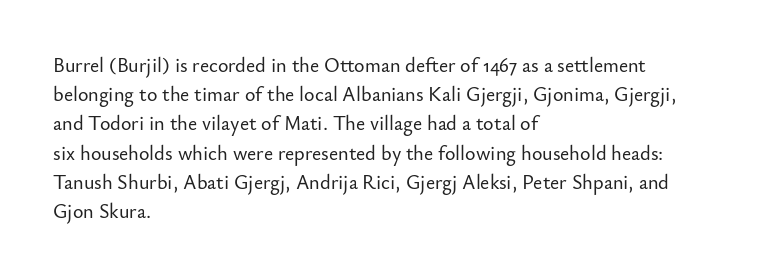
A bare baseline throughout the passage. Tracking value appears to be zero — textbook default spacing. The lettering holds an erect, upright posture throughout. The lines in this sample share a left origin and differ only in where they stop.
